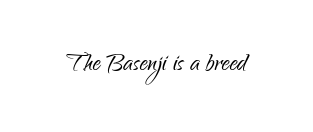
Q: Is the text bold? A: No.
Q: Is the text italic (slanted)? A: Yes.
Q: Is the typeface a serif or a sans-serif typeface? A: Sans-serif.
Q: Is the text underlined? A: No.
Q: Is the spacing between letters normal or unusually wide? A: Normal.
Q: Width (condensed, normal, or wide)? A: Condensed.
Q: Stroke contrast? A: Low.
Q: x-height? A: Small.
Q: Monospaced? A: No.
